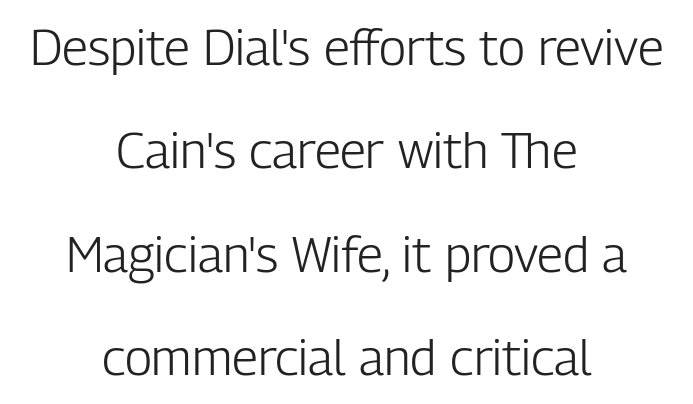
Q: Is the text bold? A: No.
Q: Is the text italic (slanted)? A: No, it is upright.
Q: Is the typeface a serif or a sans-serif typeface? A: Sans-serif.
Q: Is the text underlined? A: No.
Q: How is the paragraph aligned? A: Centered.
Q: Is the spacing between letters normal or unusually wide? A: Normal.
Q: Is the spacing between lines tight, normal or loose? A: Loose.
Q: Width (condensed, normal, or wide)? A: Condensed.
Q: Stroke contrast? A: Low.
Q: x-height? A: Medium.
Q: Monospaced? A: No.
